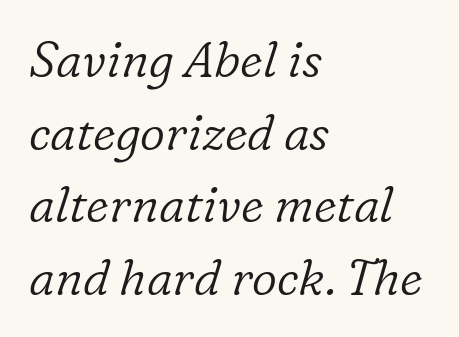
{"serif": "yes", "italic": "yes", "lean": "right", "slant_degrees": 16, "bold": "no", "weight": "light", "width": "normal", "stroke_contrast": "low", "x_height": "medium", "monospaced": "no", "underline": "no", "align": "left", "line_spacing": "normal", "line_spacing_ratio": 1.48, "letter_spacing": "normal", "letter_spacing_em": 0.0, "glyph_px": 49}
